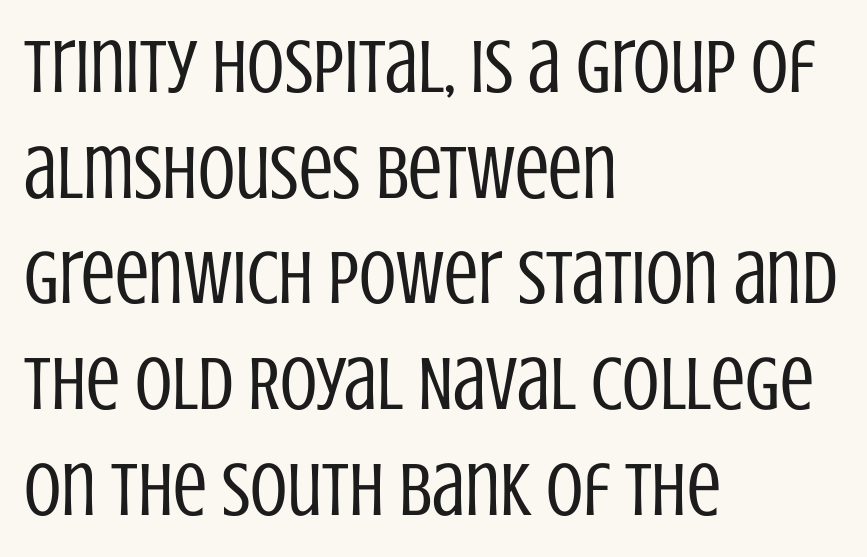
The image shows 76 px regular-weight, condensed sans-serif type, upright; set left-aligned, normal line spacing (1.39x), normal letter spacing, not underlined; low stroke contrast and a large x-height.
